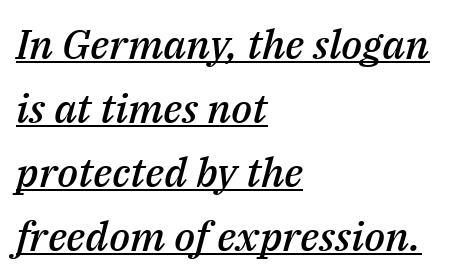
{"italic": "yes", "lean": "right", "slant_degrees": 14, "bold": "semi", "weight": "semibold", "width": "normal", "stroke_contrast": "medium", "x_height": "medium", "monospaced": "no", "underline": "yes", "align": "left", "line_spacing": "normal", "line_spacing_ratio": 1.56, "letter_spacing": "normal", "letter_spacing_em": 0.0, "glyph_px": 41}
